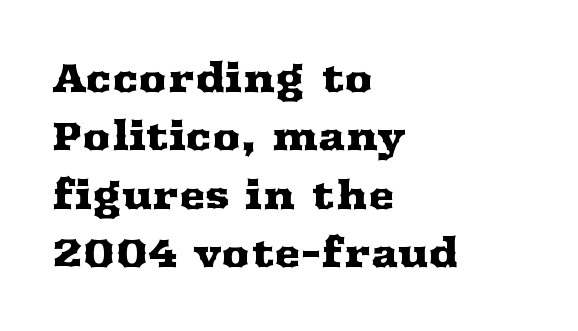
Looks like regular typesetting: each glyph gets only the width it needs. The setting favours the left margin, as ordinary paragraphs usually do. The letters stand upright; this is a roman face. Descenders hang freely into open space.
